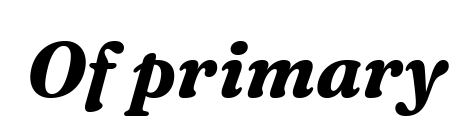
The image shows 77 px bold serif type, italic (leaning right); set normal letter spacing, not underlined; medium stroke contrast and a medium x-height.
